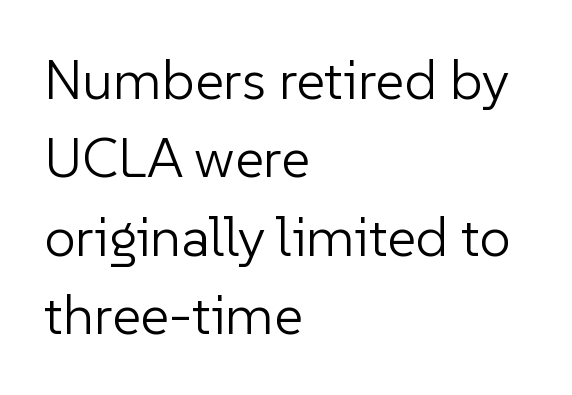
{"serif": "no", "italic": "no", "bold": "no", "weight": "light", "width": "normal", "stroke_contrast": "low", "x_height": "medium", "monospaced": "no", "underline": "no", "align": "left", "line_spacing": "normal", "line_spacing_ratio": 1.4, "letter_spacing": "normal", "letter_spacing_em": 0.0, "glyph_px": 56}
